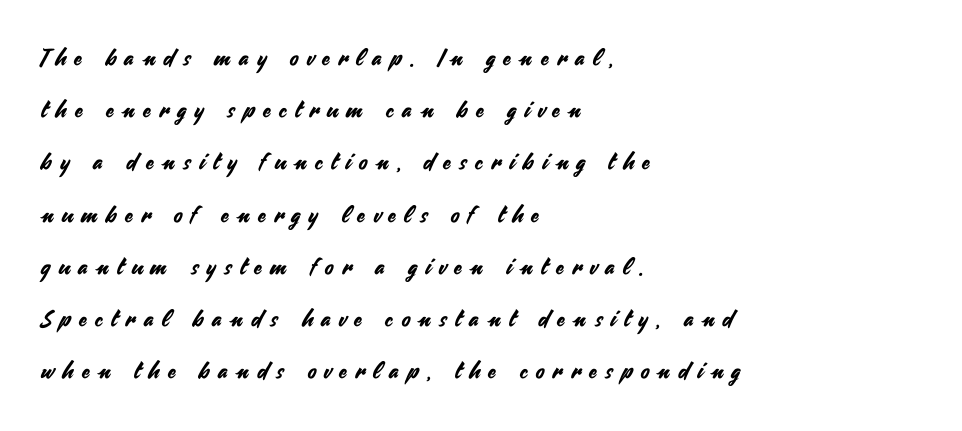
Glance below the letters and you will spot only blank space. Compared with typical body copy, the letter spacing here is much looser. The text block is weighted toward the left margin, trailing off unevenly rightward. What's the leading like? Stretched, with rows far apart.
